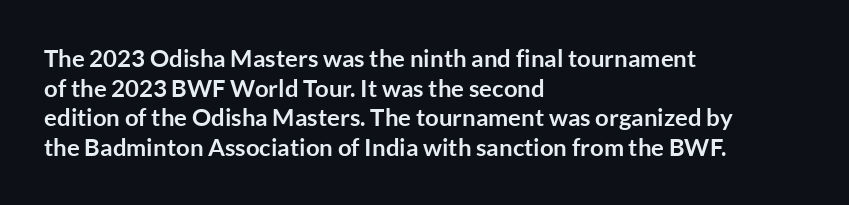
Q: Is the text bold? A: Yes.
Q: Is the text italic (slanted)? A: No, it is upright.
Q: Is the text underlined? A: No.
Q: How is the paragraph aligned? A: Left-aligned.
Q: Is the spacing between letters normal or unusually wide? A: Normal.
